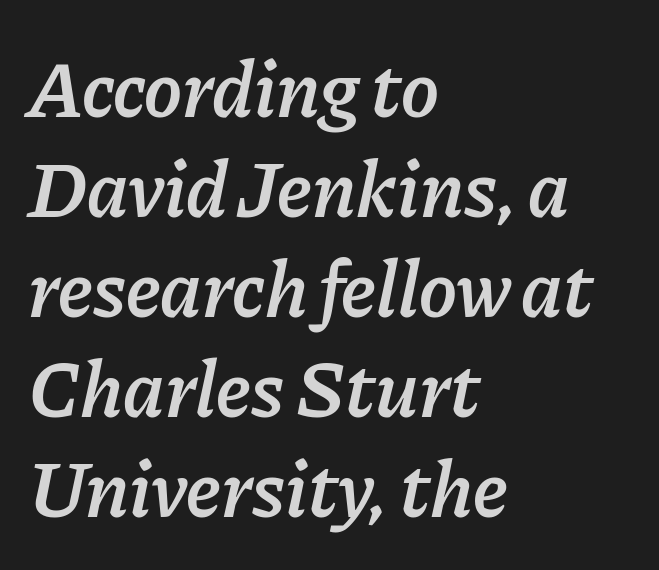
{"italic": "yes", "lean": "right", "slant_degrees": 11, "bold": "semi", "weight": "semibold", "width": "normal", "stroke_contrast": "low", "x_height": "medium", "monospaced": "no", "underline": "no", "align": "left", "line_spacing": "normal", "line_spacing_ratio": 1.25, "letter_spacing": "normal", "letter_spacing_em": 0.0, "glyph_px": 80}
